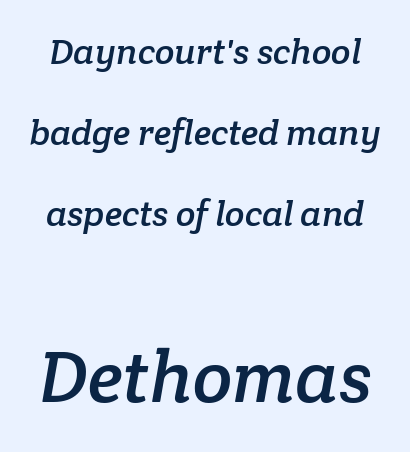
{"serif": "yes", "width": "normal", "stroke_contrast": "low", "x_height": "medium", "monospaced": "no", "underline": "no", "line_spacing": "loose", "line_spacing_ratio": 2.25, "letter_spacing": "normal", "letter_spacing_em": 0.0, "larger_block": "second", "size_ratio": 2.03, "glyph_px": 73}
